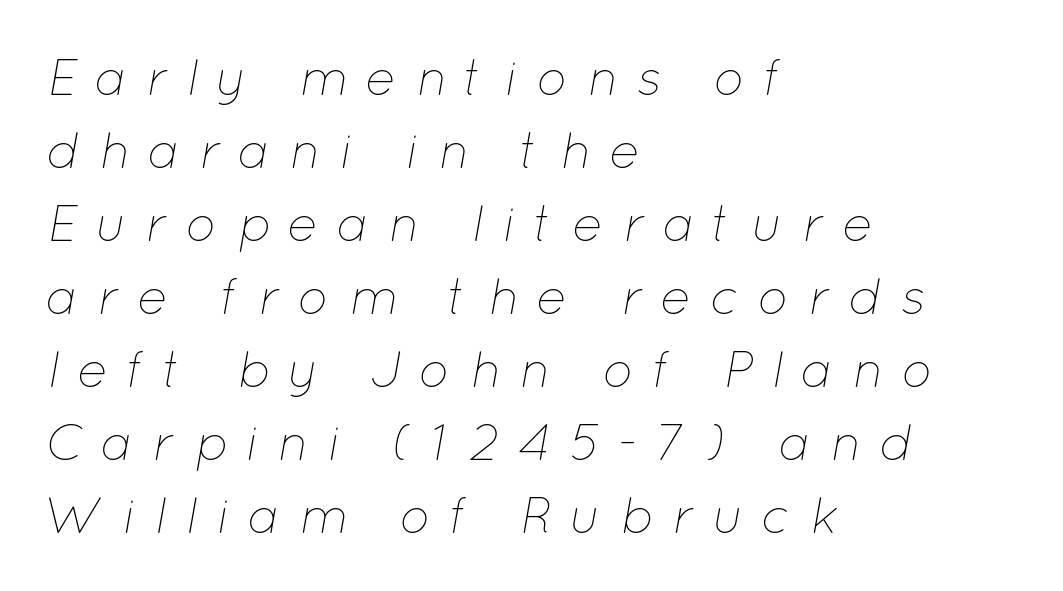
Q: Is the text bold? A: No.
Q: Is the text italic (slanted)? A: Yes, it leans right by about 12 degrees.
Q: Is the text underlined? A: No.
Q: How is the paragraph aligned? A: Left-aligned.
Q: Is the spacing between letters normal or unusually wide? A: Unusually wide.
Q: Is the spacing between lines tight, normal or loose? A: Normal.
Q: Width (condensed, normal, or wide)? A: Normal.
Q: Stroke contrast? A: Low.
Q: x-height? A: Medium.
Q: Monospaced? A: No.
